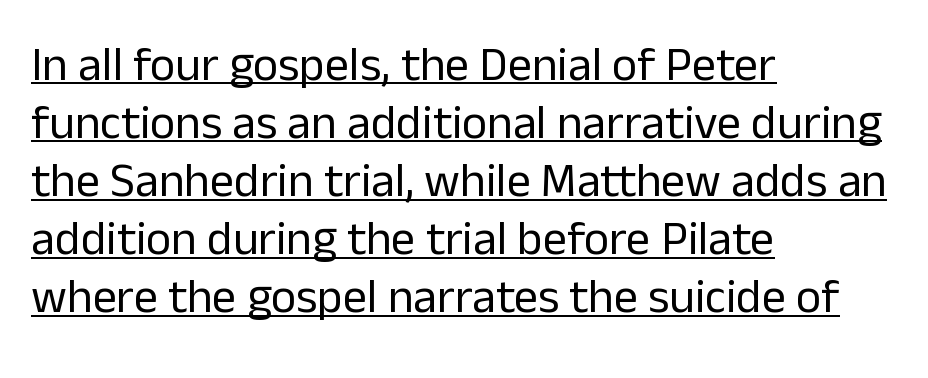
The image shows 48 px regular-weight sans-serif type, upright; set left-aligned, line spacing 1.21x, normal letter spacing, underlined; low stroke contrast and a medium x-height.
